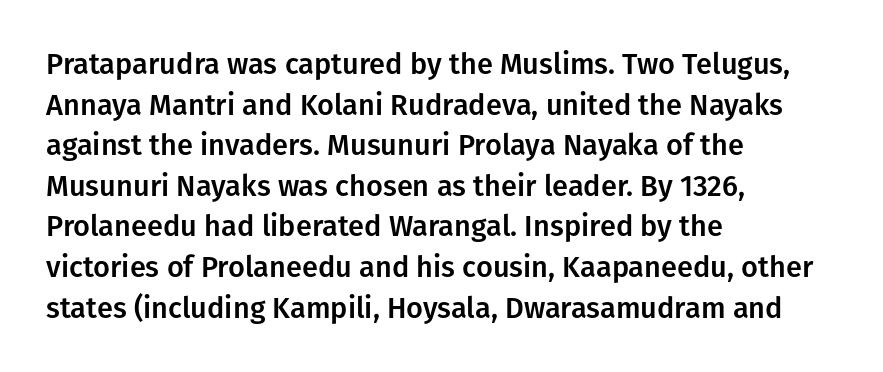
Q: Is the text italic (slanted)? A: No, it is upright.
Q: Is the typeface a serif or a sans-serif typeface? A: Sans-serif.
Q: Is the text underlined? A: No.
Q: How is the paragraph aligned? A: Left-aligned.
Q: Is the spacing between letters normal or unusually wide? A: Normal.
Q: Is the spacing between lines tight, normal or loose? A: Normal.
Q: Width (condensed, normal, or wide)? A: Normal.
Q: Stroke contrast? A: Low.
Q: x-height? A: Medium.
Q: Monospaced? A: No.
